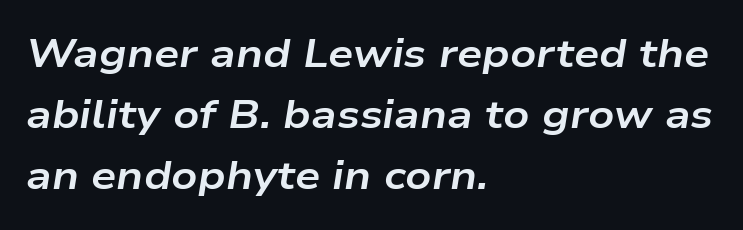
Looking at the ascenders, they clearly lean. Reading down the column, the eye jumps a familiar distance to each next line. Rule under the text: the space is simply empty. The lines are quadded left.
